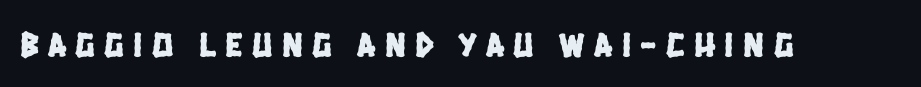
Q: Is the typeface a serif or a sans-serif typeface? A: Sans-serif.
Q: Is the text underlined? A: No.
Q: Is the spacing between letters normal or unusually wide? A: Unusually wide.
Q: Width (condensed, normal, or wide)? A: Condensed.
Q: Stroke contrast? A: Low.
Q: x-height? A: Large.
Q: Monospaced? A: No.
